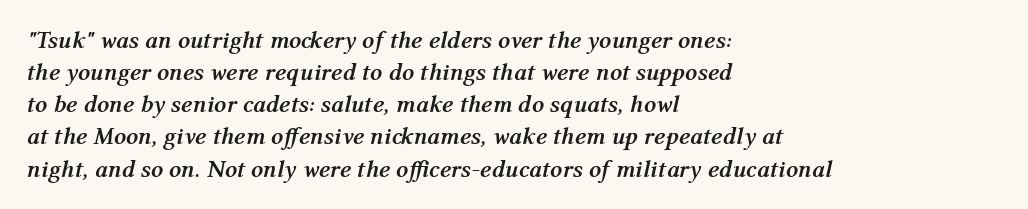
Quick note: interline space is typical. Weight: bold. These lines were composed using italics. This sample uses plain, unmodified letter spacing.
